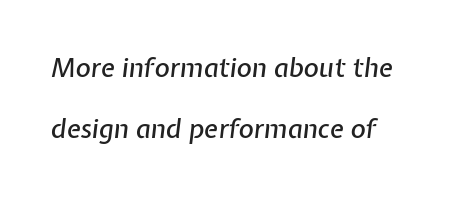
Q: Is the text italic (slanted)? A: Yes, it leans right by about 7 degrees.
Q: Is the text underlined? A: No.
Q: Is the spacing between letters normal or unusually wide? A: Normal.
Q: Is the spacing between lines tight, normal or loose? A: Loose.
